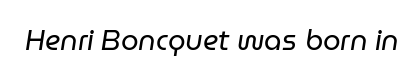
Short note: letters normally spaced. A typesetter would mark this as italic. This sample has the flowing, uneven cadence of proportional lettering. Bold? No — there's no thickening of the strokes.
